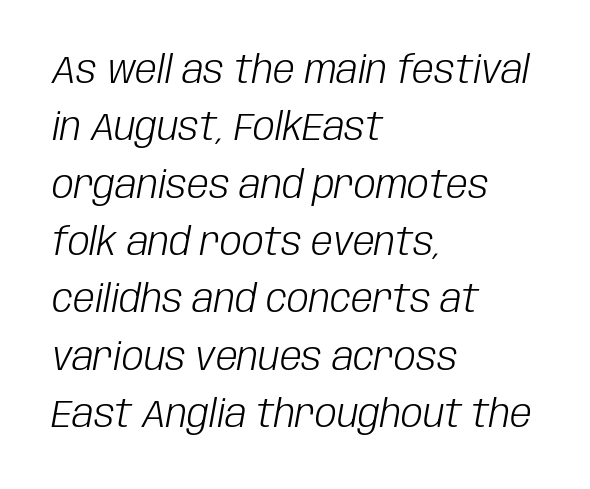
Q: Is the text bold? A: No.
Q: Is the text italic (slanted)? A: Yes, it leans right by about 10 degrees.
Q: Is the text underlined? A: No.
Q: How is the paragraph aligned? A: Left-aligned.
Q: Is the spacing between letters normal or unusually wide? A: Normal.
Q: Is the spacing between lines tight, normal or loose? A: Normal.
Q: Width (condensed, normal, or wide)? A: Condensed.
Q: Stroke contrast? A: Low.
Q: x-height? A: Large.
Q: Monospaced? A: No.
